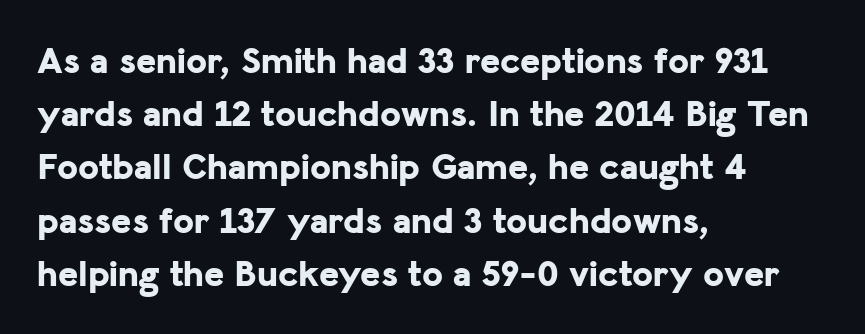
{"serif": "no", "italic": "no", "bold": "yes", "weight": "bold", "width": "normal", "stroke_contrast": "low", "x_height": "medium", "monospaced": "no", "underline": "no", "align": "left", "line_spacing": "normal", "line_spacing_ratio": 1.4, "letter_spacing": "normal", "letter_spacing_em": 0.0, "glyph_px": 38}
